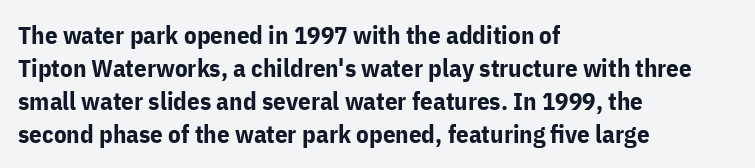
The image shows 25 px bold type, upright; set left-aligned, normal line spacing (1.32x), normal letter spacing, not underlined.
